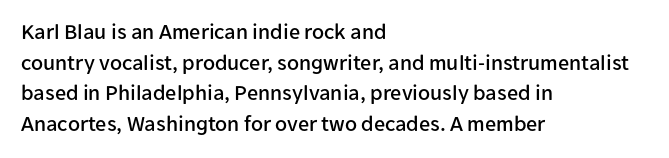
Q: Is the text italic (slanted)? A: No, it is upright.
Q: Is the text underlined? A: No.
Q: How is the paragraph aligned? A: Left-aligned.
Q: Is the spacing between letters normal or unusually wide? A: Normal.
Q: Is the spacing between lines tight, normal or loose? A: Normal.
